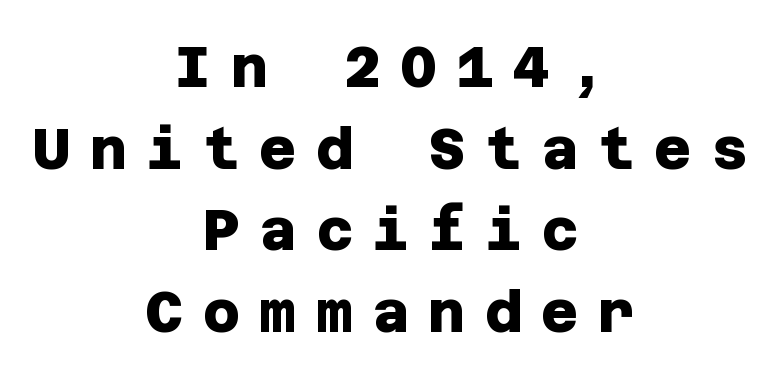
Q: Is the text bold? A: Yes.
Q: Is the typeface a serif or a sans-serif typeface? A: Sans-serif.
Q: Is the text underlined? A: No.
Q: How is the paragraph aligned? A: Centered.
Q: Is the spacing between letters normal or unusually wide? A: Unusually wide.
Q: Is the spacing between lines tight, normal or loose? A: Normal.
Q: Width (condensed, normal, or wide)? A: Normal.
Q: Stroke contrast? A: Low.
Q: x-height? A: Large.
